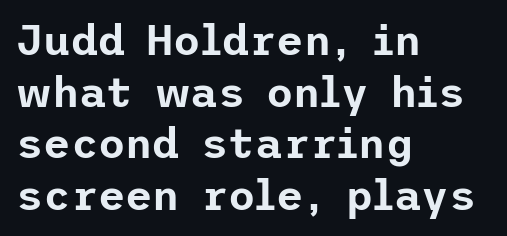
I'd call this a sans setting — the letters go barefoot. Quick note: underline off. You could call the tracking neutral — neither tight nor loose. A classic flush-left, rag-right setting is used for this passage.
